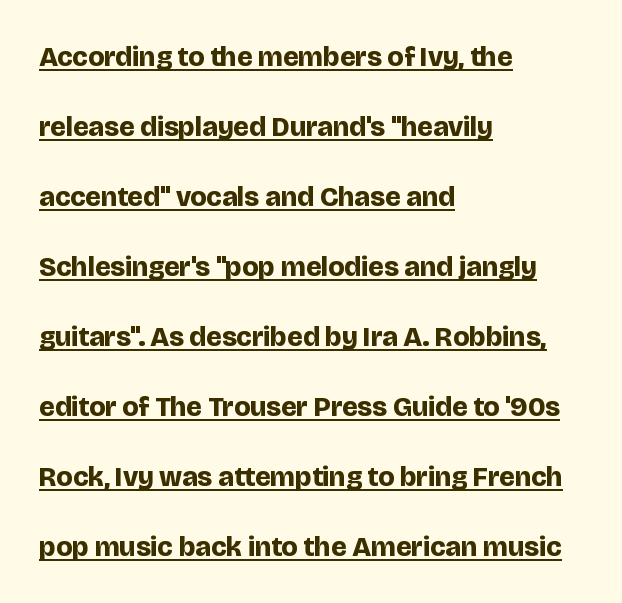
Is the block centered? No — it sits flush against the left margin. Does the lettering tilt? It doesn't — this is upright. Whoever set this chose breathing room over compactness in the vertical rhythm. Think of a printed novel: that variable character pitch is what you see here. Strokes here are thick enough to call this a true bold. No extra tracking has been applied to these lines.
